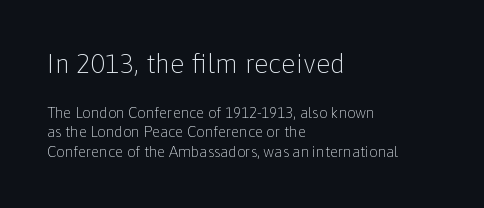
{"italic": "no", "bold": "no", "underline": "no", "align": "left", "line_spacing": "normal", "line_spacing_ratio": 1.28, "letter_spacing": "normal", "letter_spacing_em": 0.0, "larger_block": "first", "size_ratio": 1.8, "glyph_px": 27}
